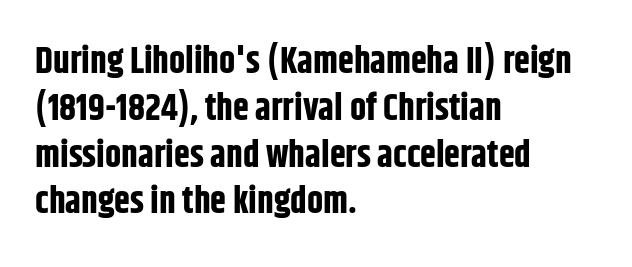
The image shows 36 px bold, condensed sans-serif type, upright; set left-aligned, normal line spacing (1.3x), normal letter spacing, not underlined; low stroke contrast and a large x-height.
